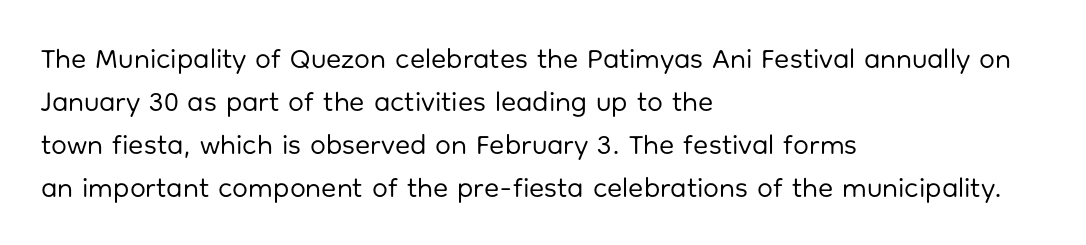
Q: Is the text bold? A: No.
Q: Is the text italic (slanted)? A: No, it is upright.
Q: Is the typeface a serif or a sans-serif typeface? A: Sans-serif.
Q: Is the text underlined? A: No.
Q: How is the paragraph aligned? A: Left-aligned.
Q: Is the spacing between letters normal or unusually wide? A: Normal.
Q: Is the spacing between lines tight, normal or loose? A: Normal.
Q: Width (condensed, normal, or wide)? A: Normal.
Q: Stroke contrast? A: Low.
Q: x-height? A: Medium.
Q: Monospaced? A: No.
